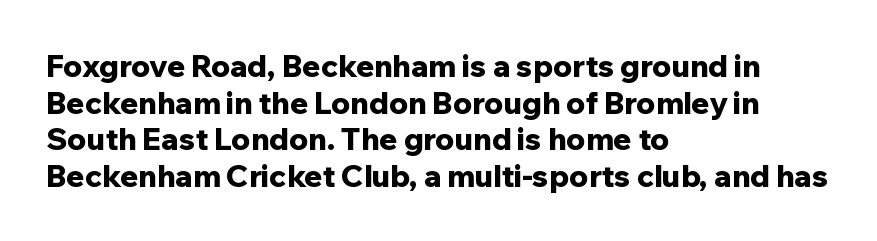
The image shows 30 px bold sans-serif type, upright; set left-aligned, line spacing 1.22x, normal letter spacing, not underlined; low stroke contrast and a medium x-height.
